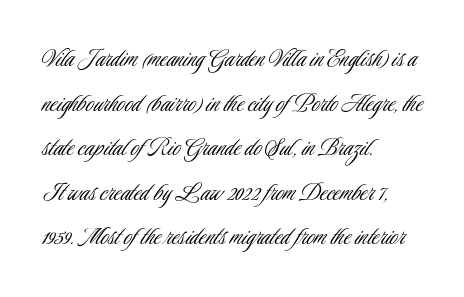
The image shows 28 px light, condensed sans-serif type; set left-aligned, normal line spacing (1.59x), normal letter spacing, not underlined; low stroke contrast and a small x-height.
